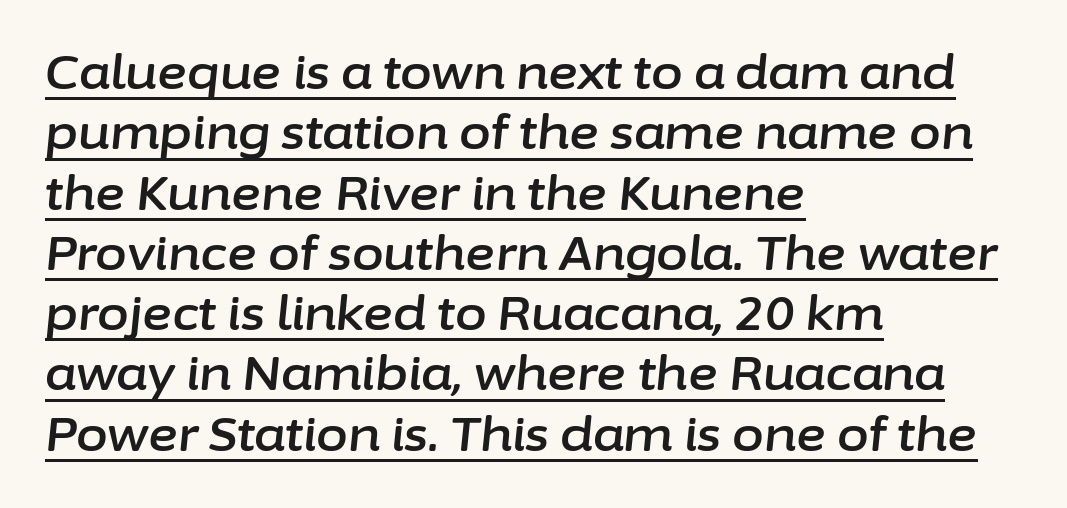
Inter-character spacing is left at the font's built-in metrics. Beneath each row of characters lies a ruled line. The lines sit at an ordinary, default distance from one another. Notice how the passage keeps a crisp vertical edge on the left only. The lettering tilts uniformly, giving the passage an italic look. Character widths vary here, with narrow letters taking less room than wide ones.
